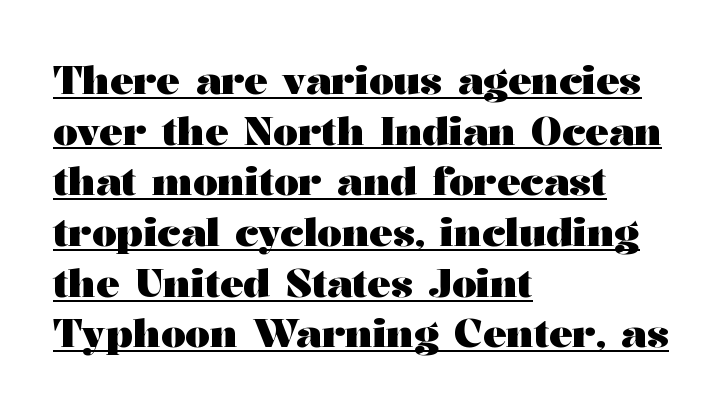
{"serif": "yes", "italic": "no", "bold": "yes", "weight": "heavy", "width": "wide", "stroke_contrast": "medium", "x_height": "medium", "monospaced": "no", "underline": "yes", "align": "left", "line_spacing": "normal", "line_spacing_ratio": 1.3, "letter_spacing": "normal", "letter_spacing_em": 0.0, "glyph_px": 39}
